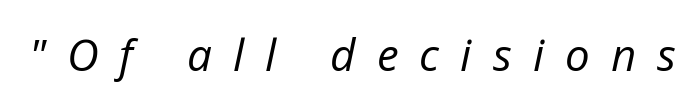
This is oblique type, the kind used for emphasis or titles. The type is letterspaced generously, with wide tracking. The typeface has the unassuming heft of standard copy or less. A typesetter would call this proportional, since set widths differ per character.
